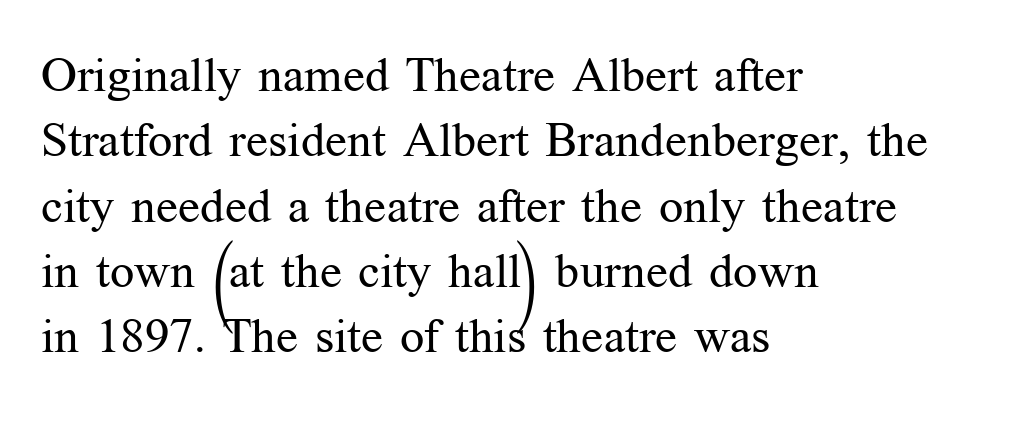
The image shows 48 px regular-weight serif type, upright; set left-aligned, normal line spacing (1.36x), normal letter spacing, not underlined; medium stroke contrast and a medium x-height.
